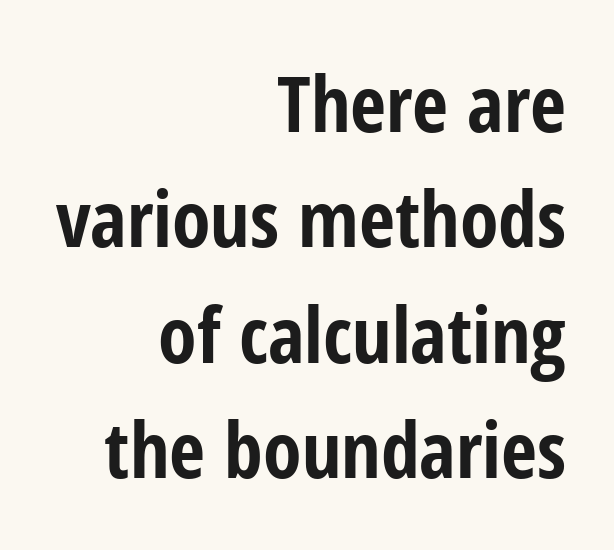
Q: Is the text bold? A: Yes.
Q: Is the text italic (slanted)? A: No, it is upright.
Q: Is the typeface a serif or a sans-serif typeface? A: Sans-serif.
Q: Is the text underlined? A: No.
Q: How is the paragraph aligned? A: Right-aligned.
Q: Is the spacing between letters normal or unusually wide? A: Normal.
Q: Is the spacing between lines tight, normal or loose? A: Normal.
Q: Width (condensed, normal, or wide)? A: Condensed.
Q: Stroke contrast? A: Low.
Q: x-height? A: Medium.
Q: Monospaced? A: No.
